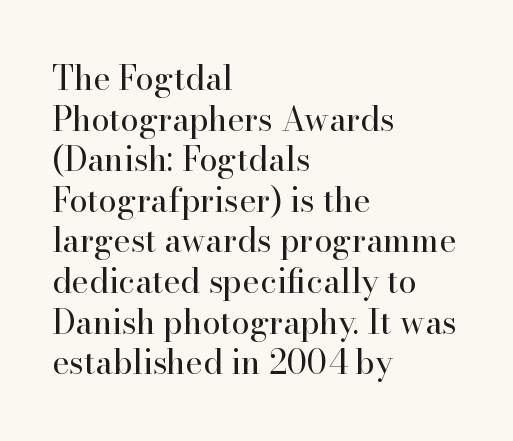
Caption: face not bold, strokes unweighted. Note: serifs present on the glyphs. The glyphs are unaccompanied by any horizontal stroke below them. Notice how the stems are strictly vertical — no italics here. The horizontal fit of the characters is conventional and even.
